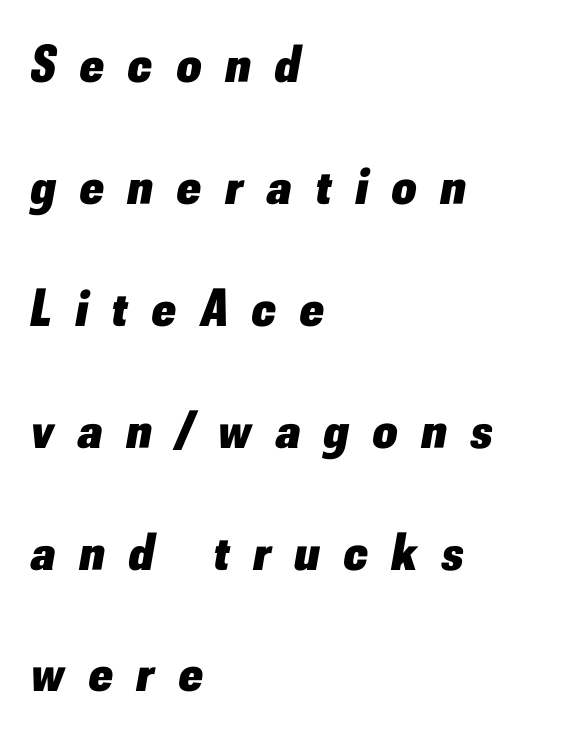
Notice how the passage keeps a crisp vertical edge on the left only. Does extra space separate the letters? Yes, quite a lot of it. The area under the type is left untouched. The font's italic variant was chosen for this text. What's the leading like? Stretched, with rows far apart.
